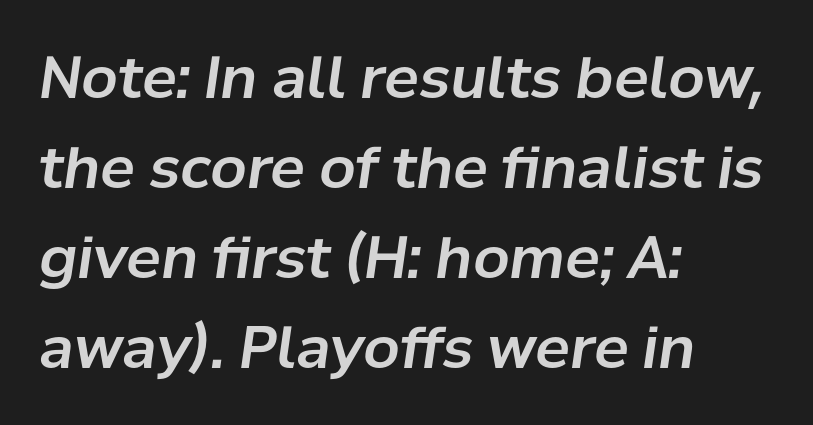
{"italic": "yes", "lean": "right", "slant_degrees": 8, "width": "normal", "stroke_contrast": "low", "x_height": "medium", "monospaced": "no", "underline": "no", "align": "left", "line_spacing": "normal", "line_spacing_ratio": 1.55, "letter_spacing": "normal", "letter_spacing_em": 0.0, "glyph_px": 58}
